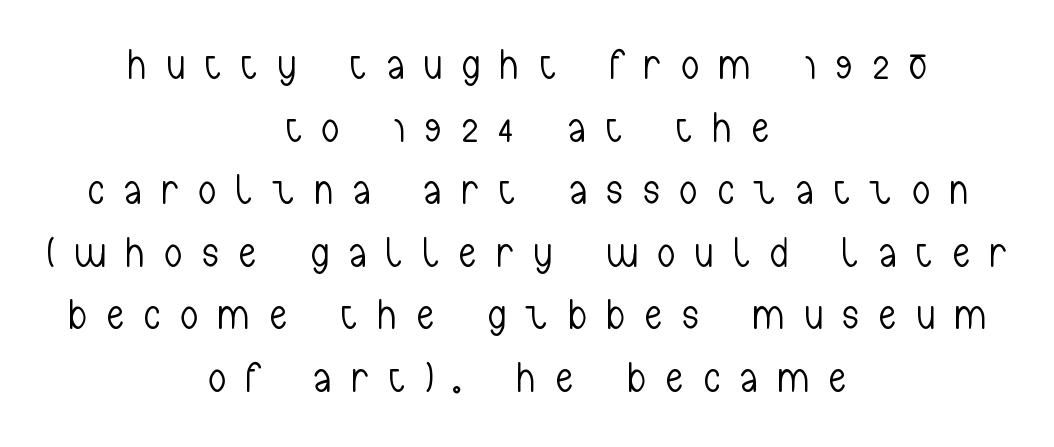
These lines are centered, leaving both edges ragged. Leading matches the norm, producing a regular column. When letters stand straight like this, we call the style roman or upright. Proportional: the letters do not fall into vertical columns.
